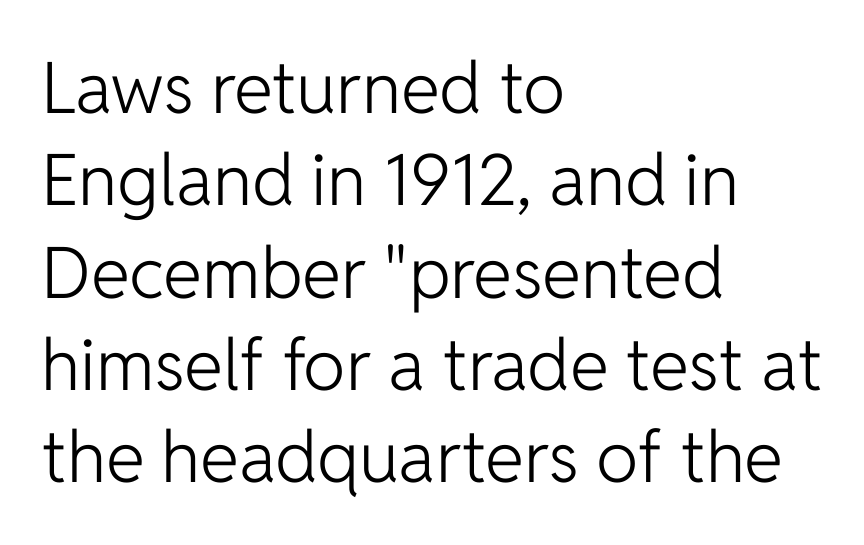
Q: Is the text bold? A: No.
Q: Is the text italic (slanted)? A: No, it is upright.
Q: Is the typeface a serif or a sans-serif typeface? A: Sans-serif.
Q: Is the text underlined? A: No.
Q: How is the paragraph aligned? A: Left-aligned.
Q: Is the spacing between letters normal or unusually wide? A: Normal.
Q: Is the spacing between lines tight, normal or loose? A: Normal.
Q: Width (condensed, normal, or wide)? A: Normal.
Q: Stroke contrast? A: Low.
Q: x-height? A: Medium.
Q: Monospaced? A: No.
